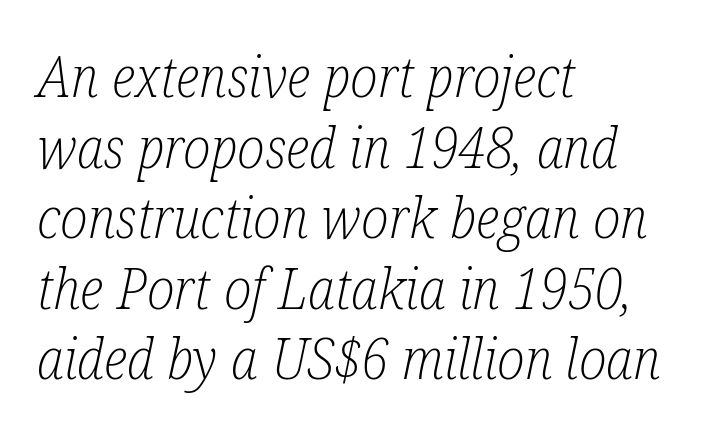
The image shows 56 px light, condensed serif type, italic (leaning right); set left-aligned, normal line spacing (1.26x), normal letter spacing, not underlined; low stroke contrast and a medium x-height.
